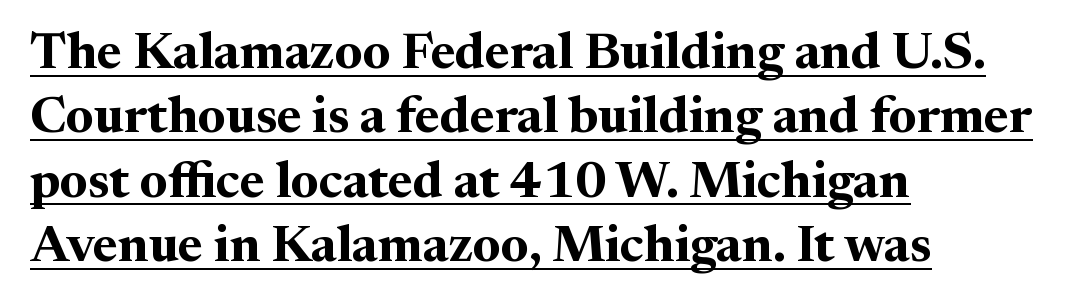
{"serif": "yes", "italic": "no", "bold": "yes", "weight": "bold", "width": "normal", "stroke_contrast": "medium", "x_height": "medium", "monospaced": "no", "underline": "yes", "align": "left", "line_spacing": "normal", "line_spacing_ratio": 1.26, "letter_spacing": "normal", "letter_spacing_em": 0.0, "glyph_px": 51}
